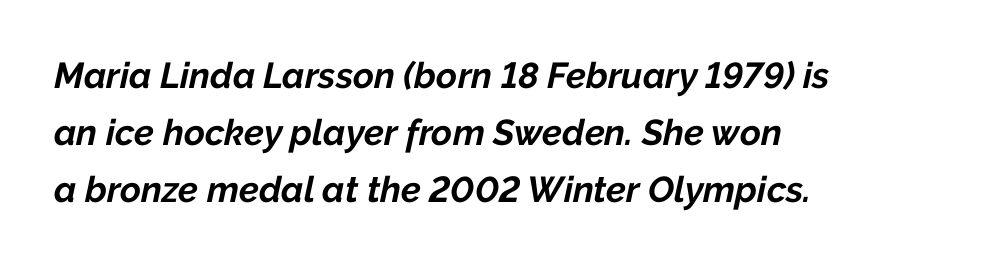
Q: Is the text bold? A: Yes.
Q: Is the text italic (slanted)? A: Yes, it leans right by about 12 degrees.
Q: Is the text underlined? A: No.
Q: How is the paragraph aligned? A: Left-aligned.
Q: Is the spacing between letters normal or unusually wide? A: Normal.
Q: Is the spacing between lines tight, normal or loose? A: Normal.
Q: Width (condensed, normal, or wide)? A: Normal.
Q: Stroke contrast? A: Low.
Q: x-height? A: Medium.
Q: Monospaced? A: No.
